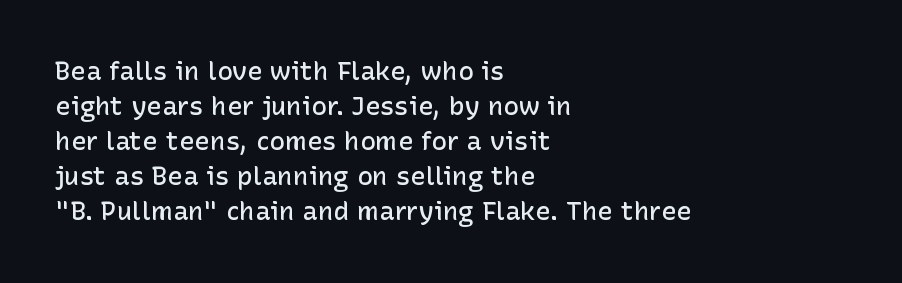
Q: Is the text bold? A: Semi-bold.
Q: Is the text italic (slanted)? A: No, it is upright.
Q: Is the text underlined? A: No.
Q: How is the paragraph aligned? A: Left-aligned.
Q: Is the spacing between letters normal or unusually wide? A: Normal.
Q: Is the spacing between lines tight, normal or loose? A: Normal.
